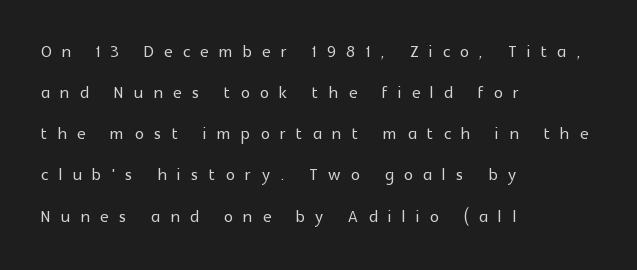
Q: Is the text italic (slanted)? A: No, it is upright.
Q: Is the text underlined? A: No.
Q: How is the paragraph aligned? A: Left-aligned.
Q: Is the spacing between letters normal or unusually wide? A: Unusually wide.
